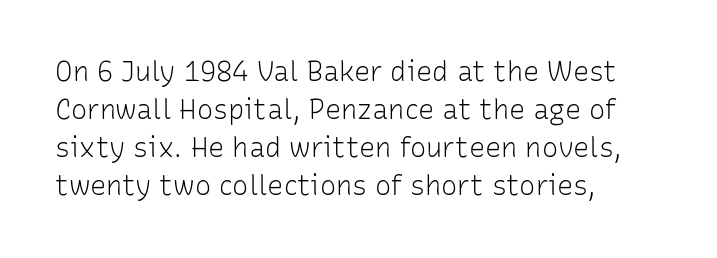
{"italic": "no", "bold": "no", "underline": "no", "align": "left", "line_spacing": "normal", "line_spacing_ratio": 1.41, "letter_spacing": "normal", "letter_spacing_em": 0.0, "glyph_px": 27}
